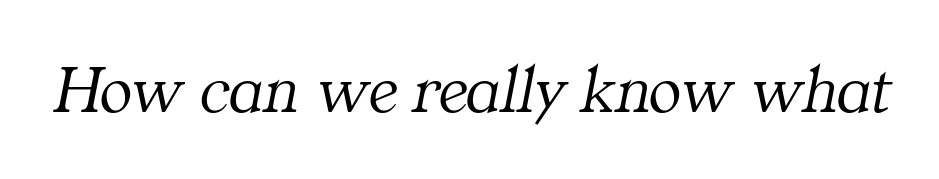
The image shows 68 px light serif type, italic (leaning right); set normal letter spacing, not underlined; medium stroke contrast and a medium x-height.
